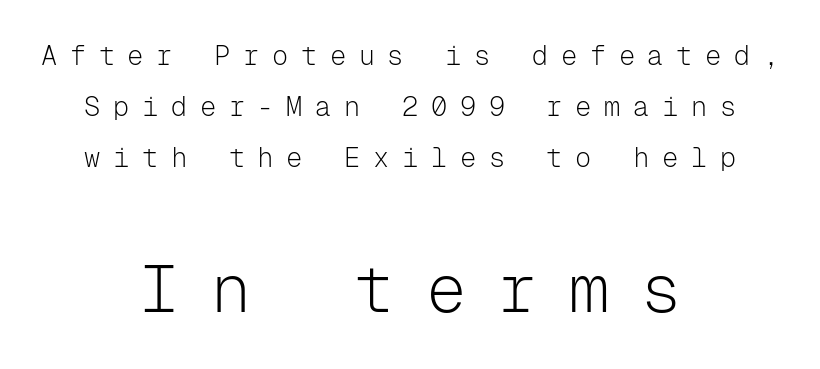
Q: Is the text bold? A: No.
Q: Is the text italic (slanted)? A: No, it is upright.
Q: Is the typeface a serif or a sans-serif typeface? A: Sans-serif.
Q: Is the text underlined? A: No.
Q: How is the paragraph aligned? A: Centered.
Q: Is the spacing between letters normal or unusually wide? A: Unusually wide.
Q: Which block of text is set in a larger size, the first (top) or the second (bottom)? A: The second (bottom) one.
Q: Width (condensed, normal, or wide)? A: Normal.
Q: Stroke contrast? A: Low.
Q: x-height? A: Medium.
Q: Monospaced? A: Yes.
